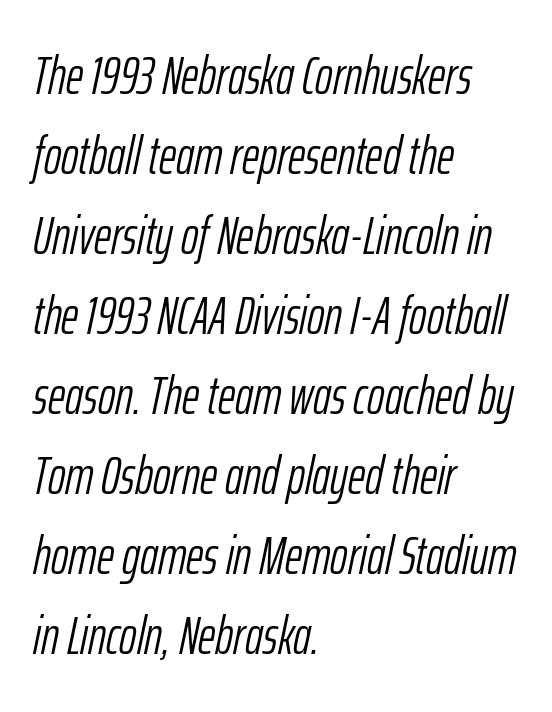
The image shows 53 px light, condensed type, italic (leaning right); set left-aligned, normal line spacing (1.51x), normal letter spacing, not underlined; low stroke contrast and a medium x-height.
